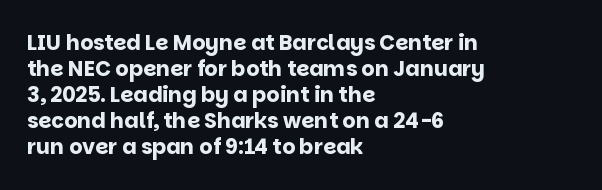
The strokes are fattened all the way to bold. Visually the block forms a straight wall on the left and a jagged coastline on the right. A typesetter would mark this as roman, not italic. The words here are not underlined.
